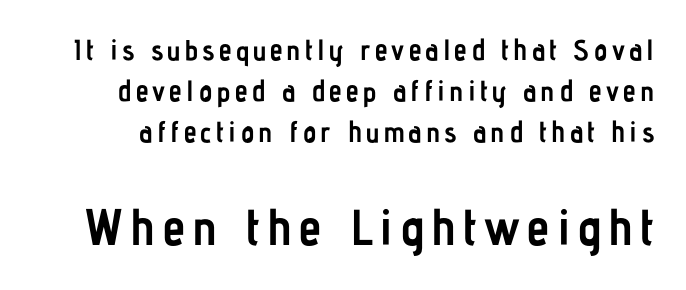
Q: Is the text bold? A: Yes.
Q: Is the text italic (slanted)? A: No, it is upright.
Q: Is the typeface a serif or a sans-serif typeface? A: Sans-serif.
Q: Is the text underlined? A: No.
Q: Is the spacing between lines tight, normal or loose? A: Normal.
Q: Which block of text is set in a larger size, the first (top) or the second (bottom)? A: The second (bottom) one.
Q: Width (condensed, normal, or wide)? A: Condensed.
Q: Stroke contrast? A: Low.
Q: x-height? A: Medium.
Q: Monospaced? A: No.
